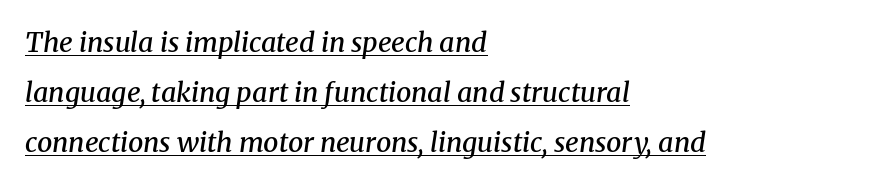
The text block is weighted toward the left margin, trailing off unevenly rightward. Students, observe the line beneath the letters — that is underlining. This sample uses an oblique cut, with every glyph tilted off the vertical. The face used here is a semibold: visibly heavier than regular, lighter than bold.
